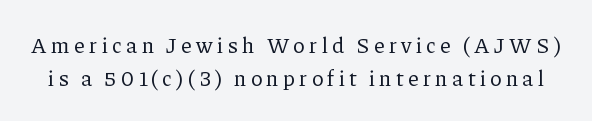
Leading: standard. Does extra space separate the letters? Yes, quite a lot of it. Clear beneath every line of the passage. Style check: upright. Stems and bowls with no extra thickness — not bold.
